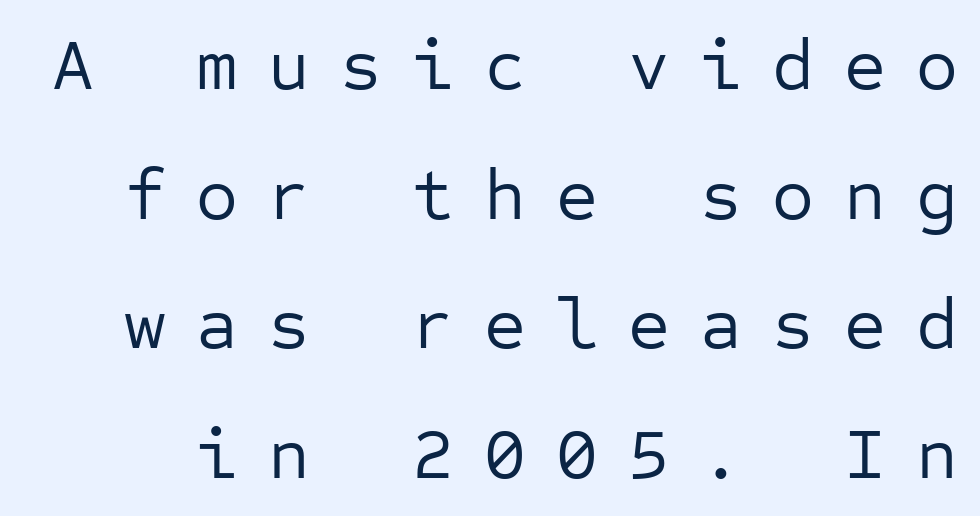
The rendering inserts visible extra space after every character. Unbolded letterforms with no extra heft. Underline: absent. Does the lettering tilt? It doesn't — this is upright. Here the designer chose a console-style face with uniform glyph widths.
